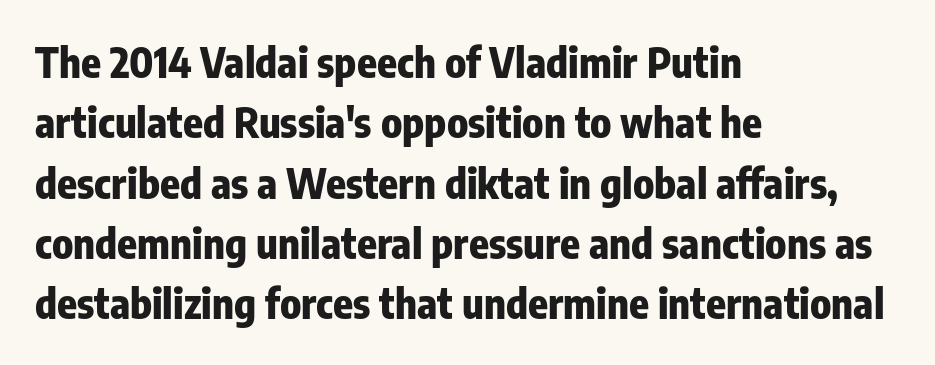
Q: Is the text bold? A: Yes.
Q: Is the text italic (slanted)? A: No, it is upright.
Q: Is the typeface a serif or a sans-serif typeface? A: Sans-serif.
Q: Is the text underlined? A: No.
Q: How is the paragraph aligned? A: Left-aligned.
Q: Is the spacing between letters normal or unusually wide? A: Normal.
Q: Is the spacing between lines tight, normal or loose? A: Normal.
Q: Width (condensed, normal, or wide)? A: Condensed.
Q: Stroke contrast? A: Low.
Q: x-height? A: Medium.
Q: Monospaced? A: No.
